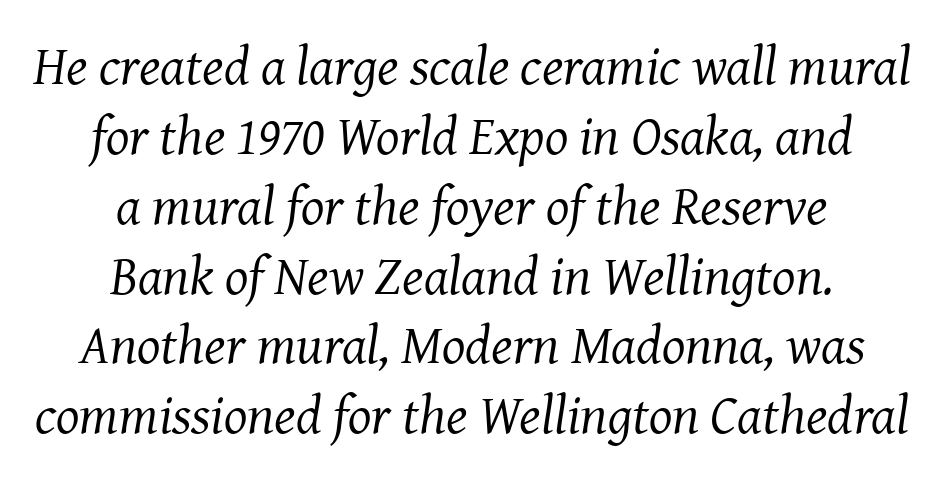
Each new line begins a customary step beneath the previous one. Spacing verdict: proportional, widths tailored to each character. The whitespace from short lines is split evenly between both sides. Every character sits at an angle, as italics do. This rendering leaves character spacing at its baseline value.
